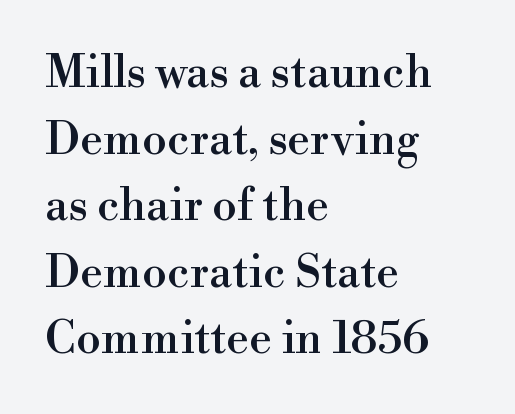
Q: Is the text italic (slanted)? A: No, it is upright.
Q: Is the typeface a serif or a sans-serif typeface? A: Serif.
Q: Is the text underlined? A: No.
Q: How is the paragraph aligned? A: Left-aligned.
Q: Is the spacing between letters normal or unusually wide? A: Normal.
Q: Is the spacing between lines tight, normal or loose? A: Normal.
Q: Width (condensed, normal, or wide)? A: Normal.
Q: x-height? A: Small.
Q: Monospaced? A: No.
